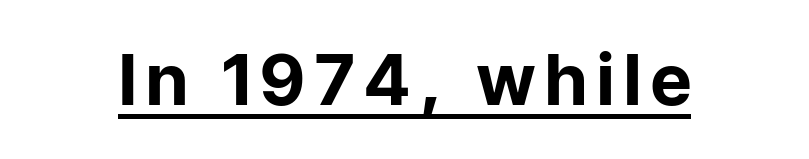
Q: Is the text bold? A: Yes.
Q: Is the text italic (slanted)? A: No, it is upright.
Q: Is the typeface a serif or a sans-serif typeface? A: Sans-serif.
Q: Is the text underlined? A: Yes.
Q: Width (condensed, normal, or wide)? A: Normal.
Q: Stroke contrast? A: Low.
Q: x-height? A: Medium.
Q: Monospaced? A: No.
